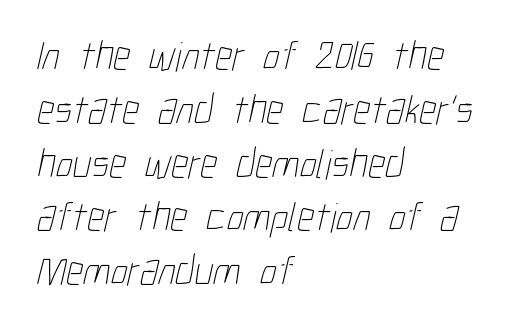
Q: Is the text bold? A: No.
Q: Is the text underlined? A: No.
Q: How is the paragraph aligned? A: Left-aligned.
Q: Is the spacing between letters normal or unusually wide? A: Normal.
Q: Is the spacing between lines tight, normal or loose? A: Normal.
Q: Width (condensed, normal, or wide)? A: Condensed.
Q: Stroke contrast? A: Low.
Q: x-height? A: Medium.
Q: Monospaced? A: No.
